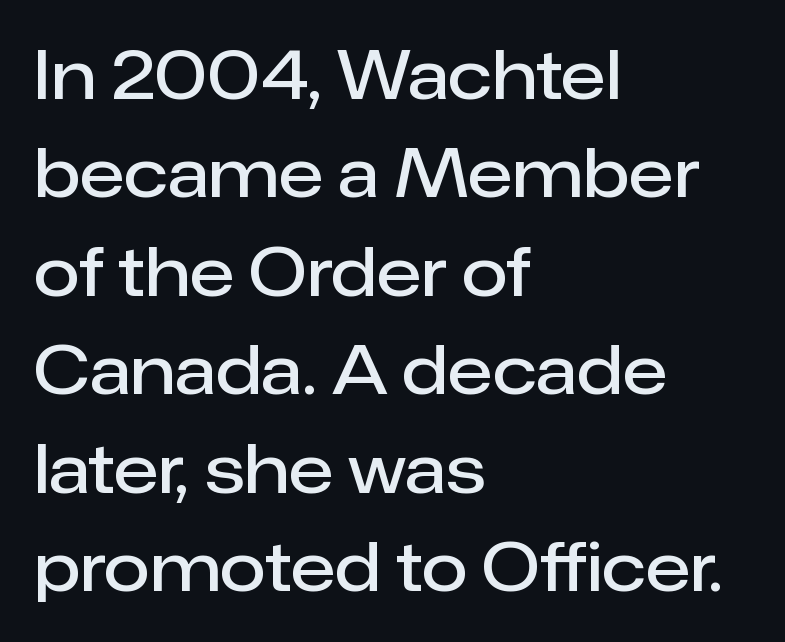
Q: Is the text bold? A: Semi-bold.
Q: Is the text italic (slanted)? A: No, it is upright.
Q: Is the typeface a serif or a sans-serif typeface? A: Sans-serif.
Q: Is the text underlined? A: No.
Q: How is the paragraph aligned? A: Left-aligned.
Q: Is the spacing between letters normal or unusually wide? A: Normal.
Q: Is the spacing between lines tight, normal or loose? A: Normal.
Q: Width (condensed, normal, or wide)? A: Normal.
Q: Stroke contrast? A: Low.
Q: x-height? A: Medium.
Q: Monospaced? A: No.
